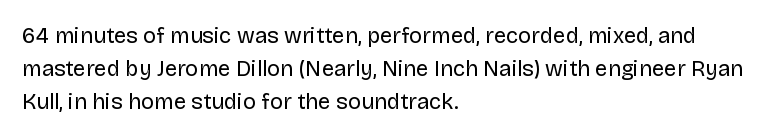
The image shows 22 px text type, upright; set left-aligned, normal line spacing (1.5x), normal letter spacing, not underlined.
